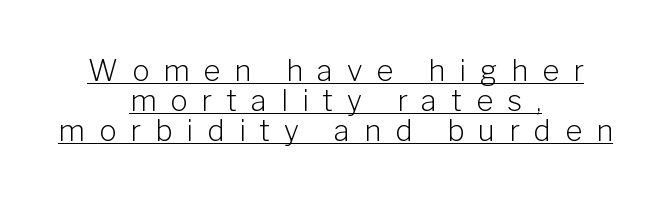
Q: Is the text bold? A: No.
Q: Is the text italic (slanted)? A: No, it is upright.
Q: Is the typeface a serif or a sans-serif typeface? A: Sans-serif.
Q: Is the text underlined? A: Yes.
Q: How is the paragraph aligned? A: Centered.
Q: Is the spacing between letters normal or unusually wide? A: Unusually wide.
Q: Is the spacing between lines tight, normal or loose? A: Tight.
Q: Width (condensed, normal, or wide)? A: Normal.
Q: Stroke contrast? A: Low.
Q: x-height? A: Medium.
Q: Monospaced? A: No.
